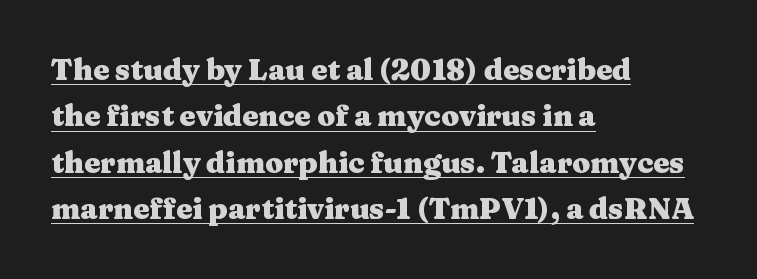
This sample has the flowing, uneven cadence of proportional lettering. Layout note: lines flush left. Compared with typical paragraphs, the rows here are spaced about the same. You can tell from the footed stems that serif type was used. Honestly, the letter spacing is just normal — you wouldn't notice it. The font is running at its bold setting.
